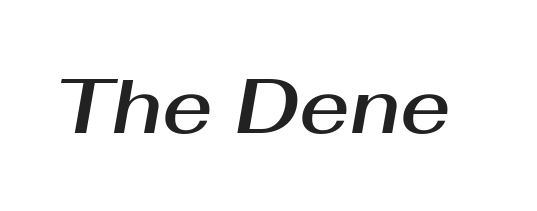
The words here are not underlined. The face used here has a pronounced slope to its letters. The face used here is proportionally spaced, like ordinary book or web type. Between one letter and the next there's only the usual sliver of space.
